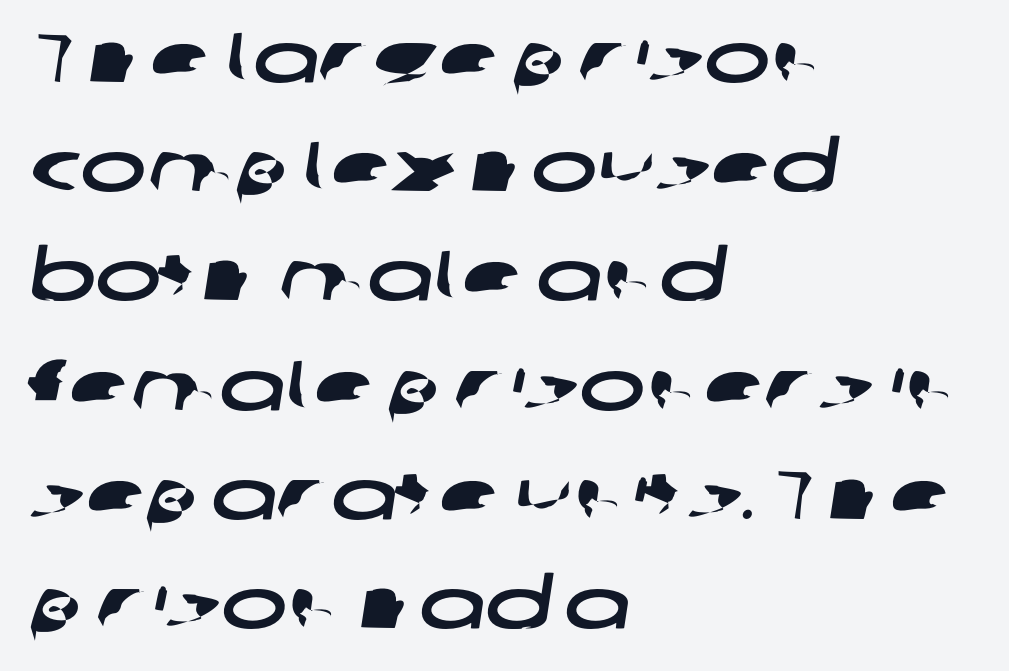
Q: Is the typeface a serif or a sans-serif typeface? A: Sans-serif.
Q: Is the text underlined? A: No.
Q: How is the paragraph aligned? A: Left-aligned.
Q: Is the spacing between letters normal or unusually wide? A: Normal.
Q: Is the spacing between lines tight, normal or loose? A: Normal.
Q: Width (condensed, normal, or wide)? A: Wide.
Q: Stroke contrast? A: Low.
Q: x-height? A: Medium.
Q: Monospaced? A: No.
